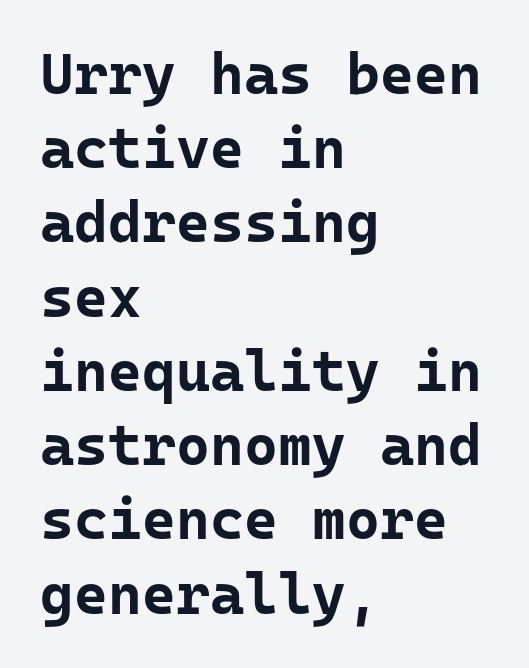
Q: Is the text bold? A: Yes.
Q: Is the text italic (slanted)? A: No, it is upright.
Q: Is the typeface a serif or a sans-serif typeface? A: Sans-serif.
Q: Is the text underlined? A: No.
Q: How is the paragraph aligned? A: Left-aligned.
Q: Is the spacing between letters normal or unusually wide? A: Normal.
Q: Is the spacing between lines tight, normal or loose? A: Normal.
Q: Width (condensed, normal, or wide)? A: Normal.
Q: Stroke contrast? A: Low.
Q: x-height? A: Medium.
